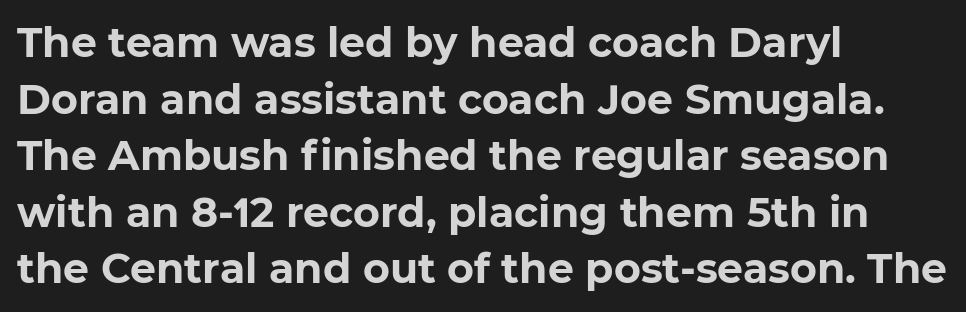
Quick note: underline off. The line-height multiplier appears to be the usual default. The line texture is even and compact thanks to regular tracking. A dark, heavy texture on the line: the type is bold. Think of a printed novel: that variable character pitch is what you see here. The paragraph has a hard left edge and a soft right edge.
